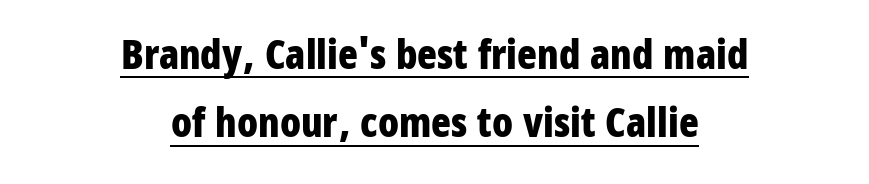
A rule runs beneath these lines of type. Character widths vary here, with narrow letters taking less room than wide ones. Every stem runs plumb, perpendicular to the baseline. These lines sit exactly where default settings would place them.
